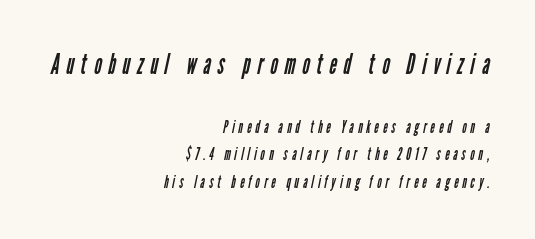
The ragged edge is on the left, which tells us the setting is flush right. The letters advance in unequal steps, a hallmark of proportional type. Honestly, the letter spacing is so wide it's the main thing you notice. Any mark beneath the type? The region is blank. Stem width sits at or under what a default text font uses. The earlier block is typeset at a bigger size than the later block.
